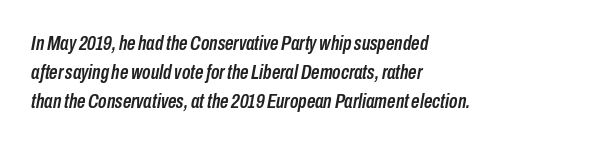
The glyphs look as if they've been sheared to an angle. Spacing between characters is what you'd get straight out of the box. This sample keeps an unexceptional amount of space between lines. Decoration check: the copy has no underline. Line starts are locked; line ends wander.
